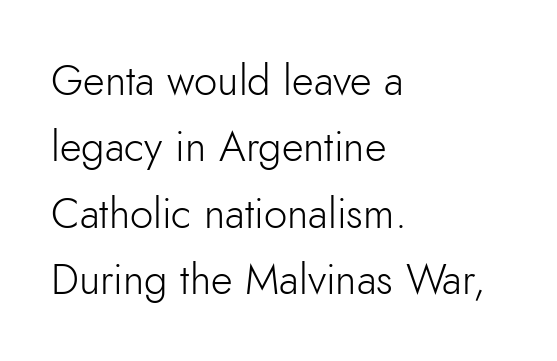
{"serif": "no", "italic": "no", "bold": "no", "weight": "light", "width": "normal", "stroke_contrast": "low", "x_height": "small", "monospaced": "no", "underline": "no", "align": "left", "line_spacing": "normal", "line_spacing_ratio": 1.58, "letter_spacing": "normal", "letter_spacing_em": 0.0, "glyph_px": 42}
